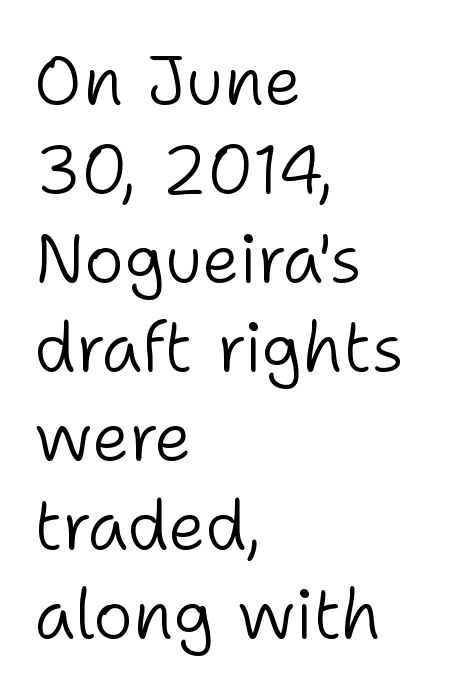
Is the type heavy? It reads as light-to-regular instead. The typeface chosen for these lines omits serifs. This sample is left-justified, so line endings fall wherever the words run out. In terms of posture, this sample is upright. Type without underlining.
